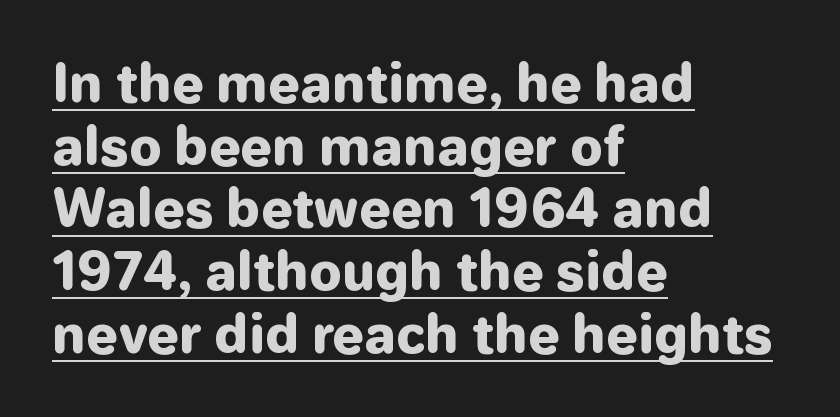
This rendering uses left alignment, leaving the right contour irregular. A rule runs beneath these lines of type. Weight check: bold — yes, fully. You could not count columns in this text — the font is proportionally spaced. In terms of letterform style, serifs are entirely absent. The lettering holds an erect, upright posture throughout.
